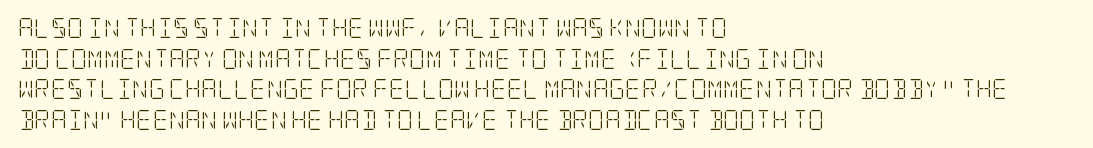
The image shows 20 px text type, upright; set left-aligned, normal line spacing (1.53x), normal letter spacing, not underlined.
